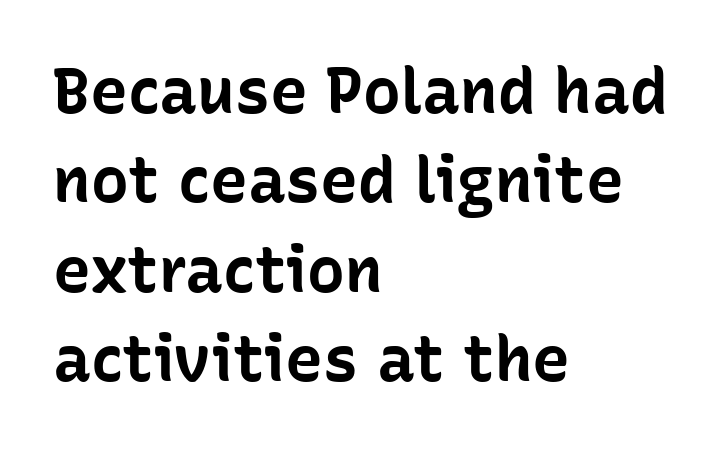
{"serif": "no", "italic": "no", "bold": "yes", "weight": "bold", "width": "normal", "stroke_contrast": "low", "x_height": "medium", "monospaced": "no", "underline": "no", "align": "left", "line_spacing": "normal", "line_spacing_ratio": 1.42, "letter_spacing": "normal", "letter_spacing_em": 0.0, "glyph_px": 63}
